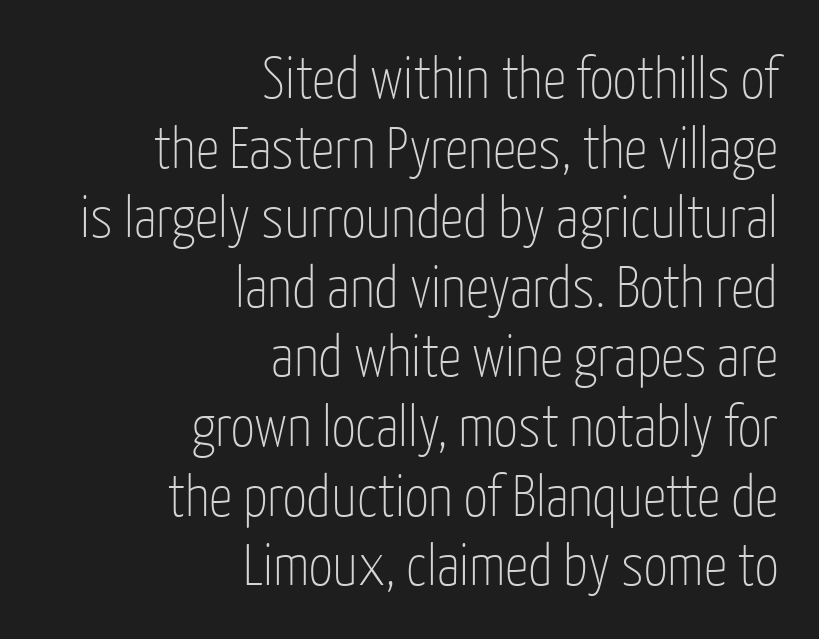
{"serif": "no", "italic": "no", "bold": "no", "weight": "thin", "width": "condensed", "stroke_contrast": "low", "x_height": "medium", "monospaced": "no", "underline": "no", "align": "right", "line_spacing_ratio": 1.18, "letter_spacing": "normal", "letter_spacing_em": 0.0, "glyph_px": 59}
